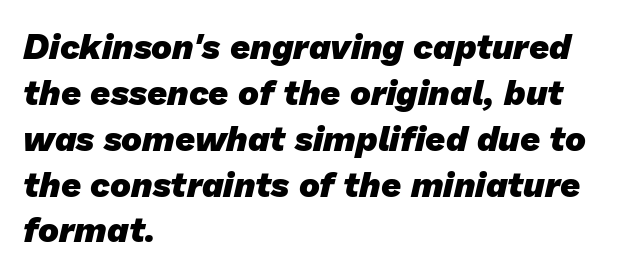
{"serif": "no", "bold": "yes", "weight": "heavy", "width": "normal", "stroke_contrast": "low", "x_height": "medium", "monospaced": "no", "underline": "no", "align": "left", "line_spacing": "normal", "line_spacing_ratio": 1.31, "letter_spacing": "normal", "letter_spacing_em": 0.0, "glyph_px": 35}
